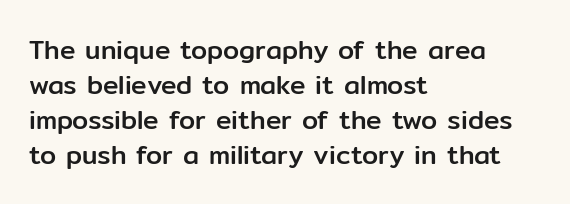
{"italic": "no", "underline": "no", "align": "left", "line_spacing": "normal", "line_spacing_ratio": 1.34, "letter_spacing": "normal", "letter_spacing_em": 0.0, "glyph_px": 26}
